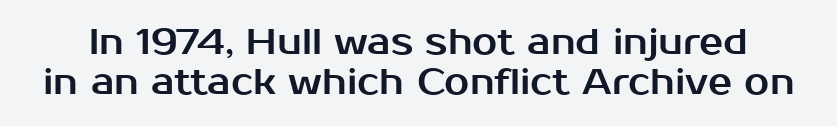
The image shows 36 px sans-serif type, upright; set tight line spacing (1.12x), normal letter spacing, not underlined; medium stroke contrast and a medium x-height.
